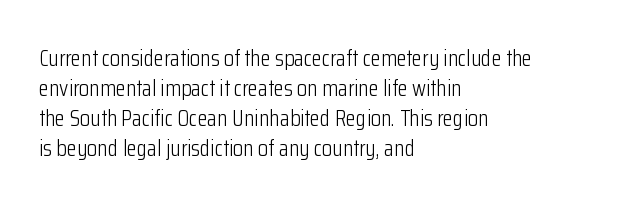
The lines are quadded left. The font sits on the lighter half of the weight spectrum, regular included. Tracking here is standard; glyphs follow each other at the usual distance. Italic? Not at all — the glyphs are vertical. Rule under the text: the space is simply empty.
